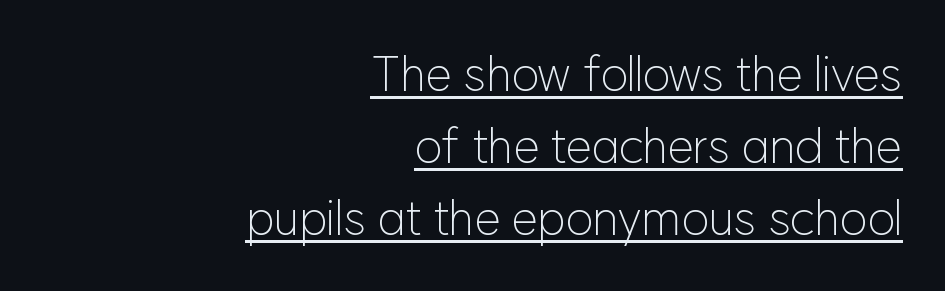
Quick note: underline on. What stands out about the letter spacing? Nothing — it is the standard amount. Varying glyph widths throughout — classic text-font behaviour. Look at the bottom of the vertical strokes: they stop flat, with no serifs. The ragged edge is on the left, which tells us the setting is flush right.
